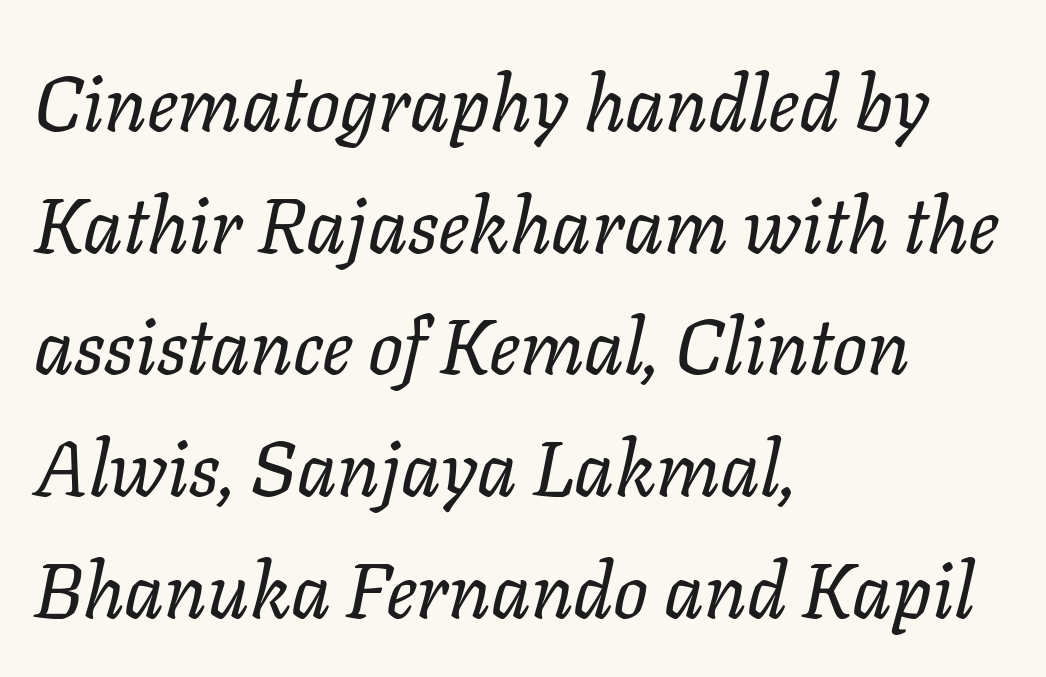
Q: Is the text bold? A: No.
Q: Is the text italic (slanted)? A: Yes, it leans right by about 11 degrees.
Q: Is the text underlined? A: No.
Q: How is the paragraph aligned? A: Left-aligned.
Q: Is the spacing between letters normal or unusually wide? A: Normal.
Q: Is the spacing between lines tight, normal or loose? A: Normal.
Q: Width (condensed, normal, or wide)? A: Normal.
Q: Stroke contrast? A: Low.
Q: x-height? A: Medium.
Q: Monospaced? A: No.
